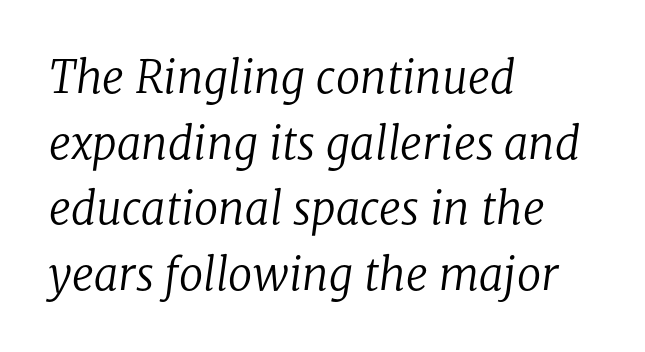
The string is rendered with underlining switched off. Note the varied advance widths — an 'i' is clearly narrower than an 'm'. Regular leading. Italic? Definitely — the glyphs are oblique.
